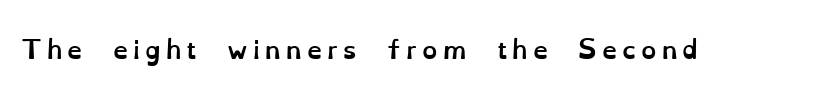
The image shows 24 px bold type, upright; set unusually wide letter spacing (+0.21 em), not underlined.
